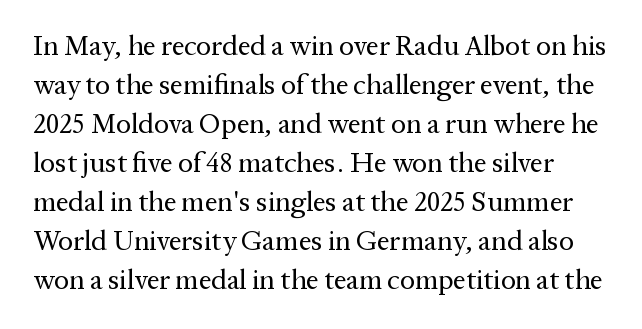
The image shows 28 px regular-weight serif type, upright; set normal line spacing (1.39x), normal letter spacing, not underlined; medium stroke contrast and a medium x-height.
